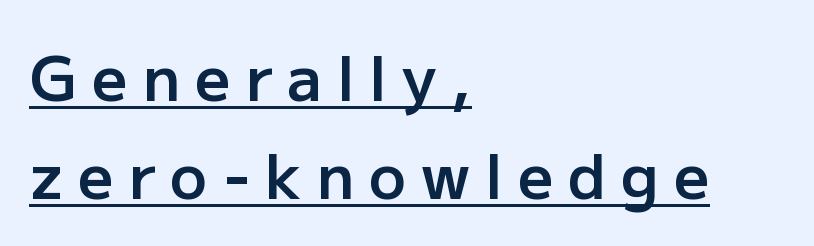
Set as a demibold, roughly 600 on the weight scale. Quick note: underline on. The lettering holds an erect, upright posture throughout. The letterforms stand isolated, each surrounded by extra space. What kind of face is this? One without serifs — a sans.
